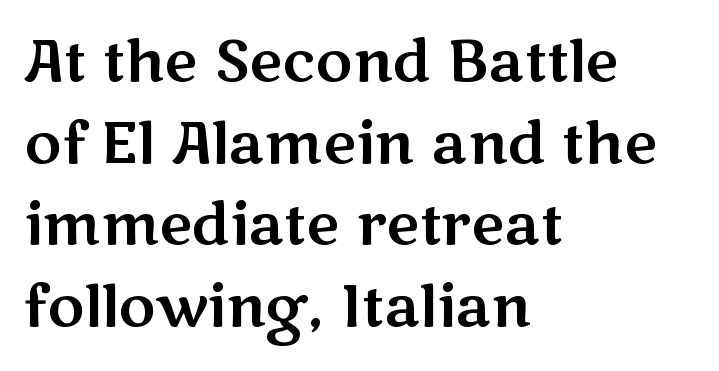
The image shows 57 px wide sans-serif type, upright; set left-aligned, normal line spacing (1.43x), normal letter spacing, not underlined; medium stroke contrast and a medium x-height.
